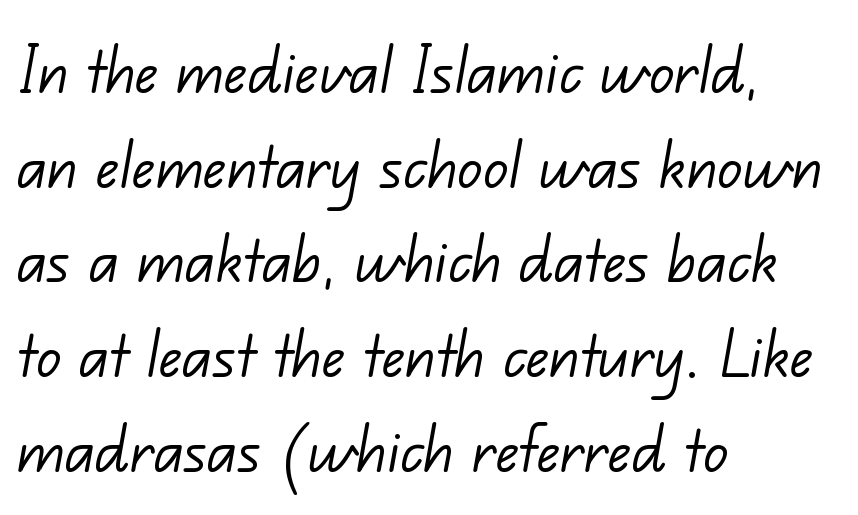
Q: Is the text bold? A: No.
Q: Is the typeface a serif or a sans-serif typeface? A: Sans-serif.
Q: Is the text underlined? A: No.
Q: How is the paragraph aligned? A: Left-aligned.
Q: Is the spacing between letters normal or unusually wide? A: Normal.
Q: Width (condensed, normal, or wide)? A: Normal.
Q: Stroke contrast? A: Low.
Q: x-height? A: Small.
Q: Monospaced? A: No.
